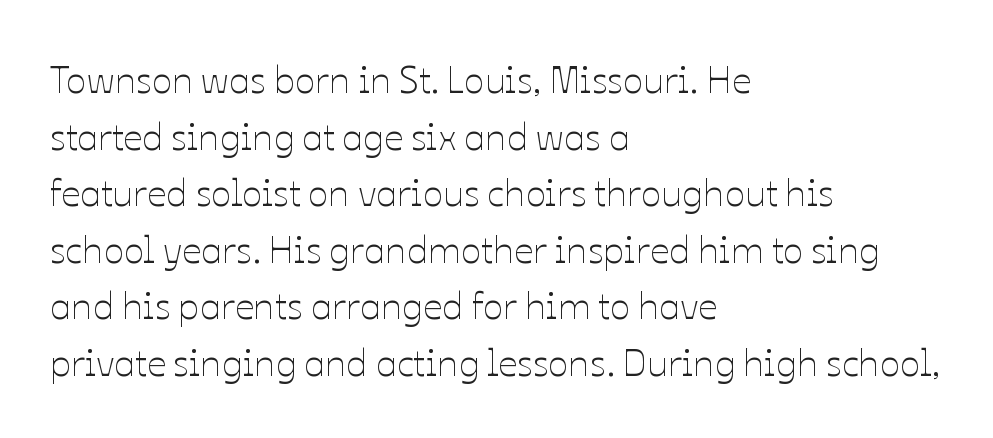
The image shows 38 px thin type, upright; set left-aligned, normal line spacing (1.49x), normal letter spacing, not underlined; low stroke contrast and a medium x-height.
